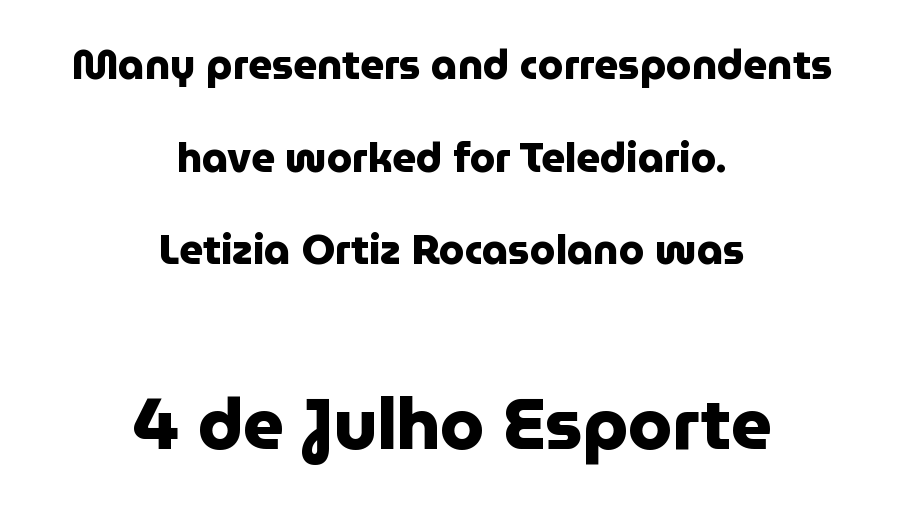
The image shows 71 px heavy sans-serif type, upright; set centered, loose line spacing (2.26x), normal letter spacing, not underlined; the second (bottom) block is 1.73x larger; low stroke contrast and a medium x-height.
